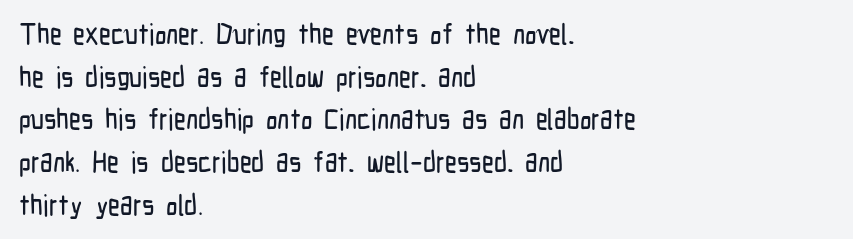
Q: Is the text italic (slanted)? A: No, it is upright.
Q: Is the typeface a serif or a sans-serif typeface? A: Sans-serif.
Q: Is the text underlined? A: No.
Q: How is the paragraph aligned? A: Left-aligned.
Q: Is the spacing between letters normal or unusually wide? A: Normal.
Q: Is the spacing between lines tight, normal or loose? A: Normal.
Q: Width (condensed, normal, or wide)? A: Condensed.
Q: Stroke contrast? A: Low.
Q: x-height? A: Medium.
Q: Monospaced? A: No.
